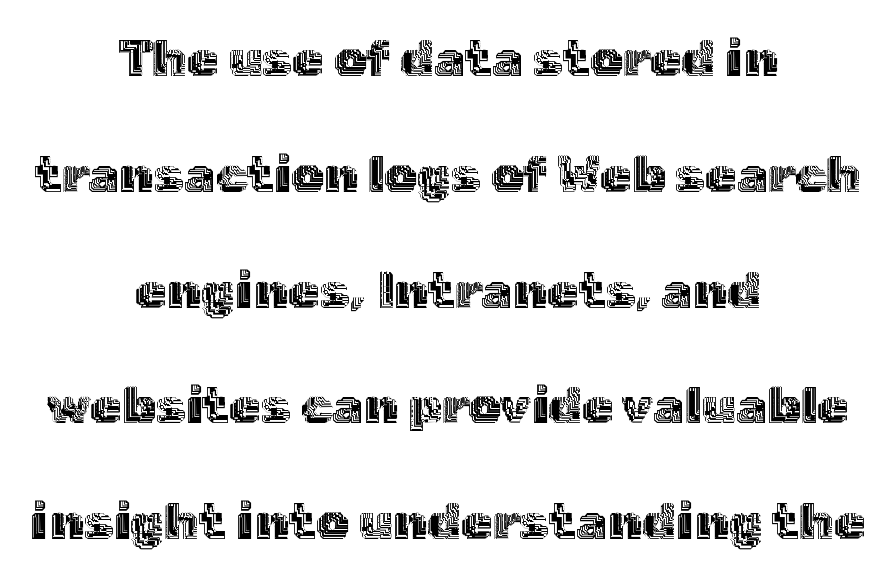
The paragraph shown floats in the horizontal middle. The specimen omits any rule beneath the text block's lines. This sample has the flowing, uneven cadence of proportional lettering. Short note: letters normally spaced. Italic: no, the glyphs are upright roman. Baseline-to-baseline distance is far greater than the letter height.
